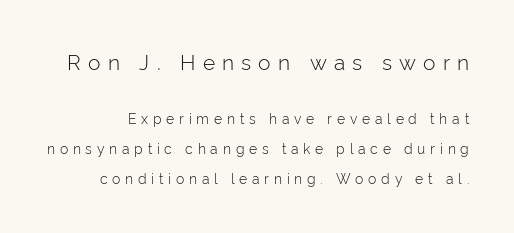
{"italic": "no", "bold": "no", "underline": "no", "line_spacing": "loose", "line_spacing_ratio": 2.14, "letter_spacing": "wide", "letter_spacing_em": 0.34, "larger_block": "first", "size_ratio": 1.5, "glyph_px": 21}
